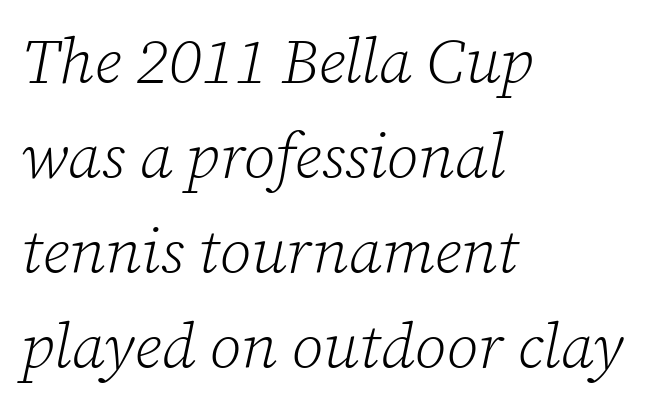
The image shows 63 px light serif type, italic (leaning right); set left-aligned, normal line spacing (1.51x), normal letter spacing, not underlined; low stroke contrast and a medium x-height.
